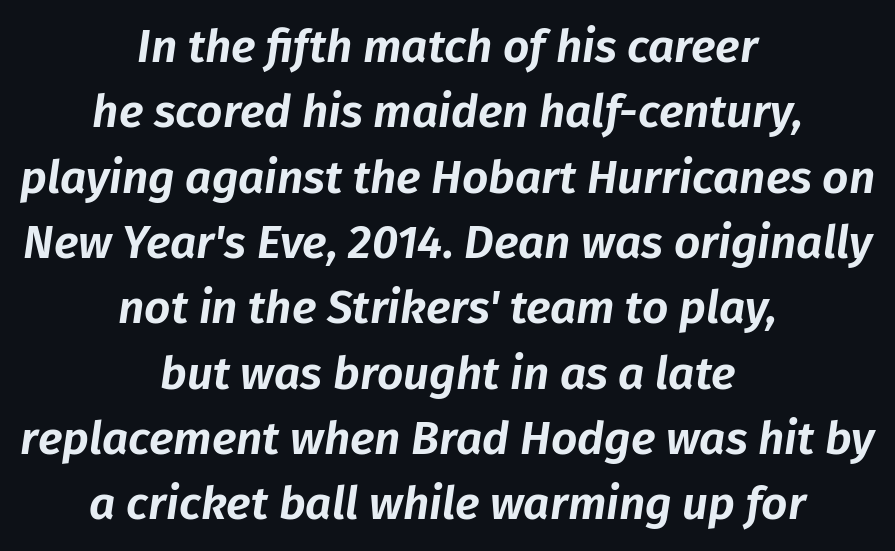
Q: Is the text italic (slanted)? A: Yes, it leans right by about 8 degrees.
Q: Is the text underlined? A: No.
Q: How is the paragraph aligned? A: Centered.
Q: Is the spacing between letters normal or unusually wide? A: Normal.
Q: Is the spacing between lines tight, normal or loose? A: Normal.
Q: Width (condensed, normal, or wide)? A: Normal.
Q: Stroke contrast? A: Low.
Q: x-height? A: Medium.
Q: Monospaced? A: No.
